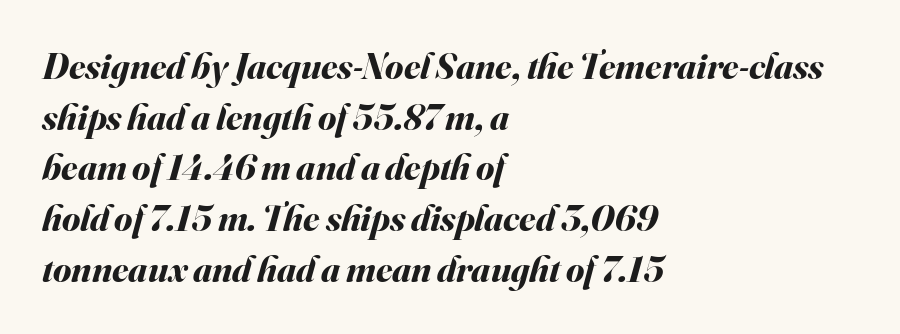
{"italic": "yes", "lean": "right", "slant_degrees": 16, "bold": "yes", "weight": "bold", "width": "normal", "stroke_contrast": "medium", "x_height": "small", "monospaced": "no", "underline": "no", "align": "left", "line_spacing": "normal", "line_spacing_ratio": 1.37, "letter_spacing": "normal", "letter_spacing_em": 0.0, "glyph_px": 37}
